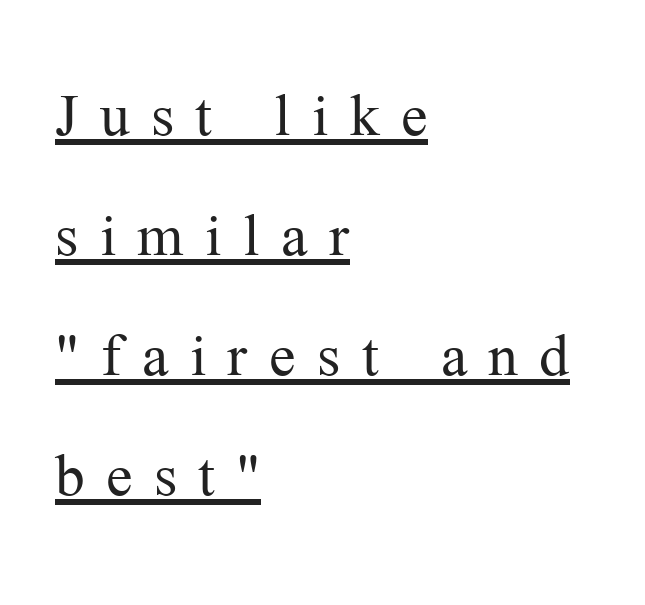
{"serif": "yes", "italic": "no", "bold": "no", "weight": "light", "width": "normal", "stroke_contrast": "medium", "x_height": "medium", "monospaced": "no", "underline": "yes", "align": "left", "line_spacing": "normal", "line_spacing_ratio": 1.52, "letter_spacing": "wide", "letter_spacing_em": 0.27, "glyph_px": 79}
